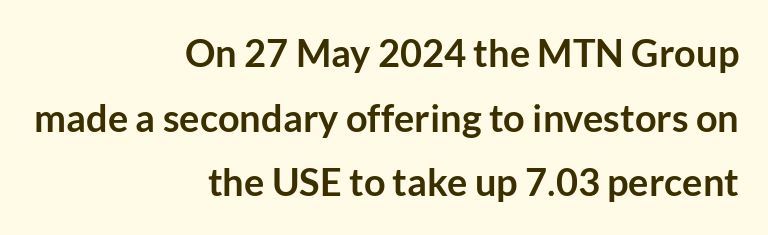
Q: Is the text bold? A: Yes.
Q: Is the text italic (slanted)? A: No, it is upright.
Q: Is the typeface a serif or a sans-serif typeface? A: Sans-serif.
Q: Is the text underlined? A: No.
Q: How is the paragraph aligned? A: Right-aligned.
Q: Is the spacing between letters normal or unusually wide? A: Normal.
Q: Is the spacing between lines tight, normal or loose? A: Normal.
Q: Width (condensed, normal, or wide)? A: Normal.
Q: Stroke contrast? A: Low.
Q: x-height? A: Medium.
Q: Monospaced? A: No.
